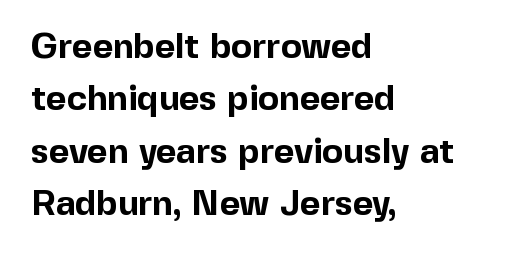
Q: Is the text bold? A: Yes.
Q: Is the text italic (slanted)? A: No, it is upright.
Q: Is the typeface a serif or a sans-serif typeface? A: Sans-serif.
Q: Is the text underlined? A: No.
Q: How is the paragraph aligned? A: Left-aligned.
Q: Is the spacing between letters normal or unusually wide? A: Normal.
Q: Is the spacing between lines tight, normal or loose? A: Normal.
Q: Width (condensed, normal, or wide)? A: Normal.
Q: x-height? A: Medium.
Q: Monospaced? A: No.
